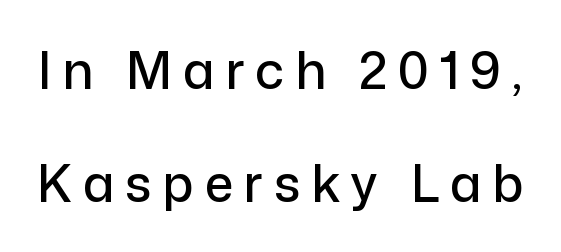
{"serif": "no", "italic": "no", "width": "normal", "stroke_contrast": "low", "x_height": "medium", "monospaced": "no", "underline": "no", "line_spacing": "loose", "line_spacing_ratio": 2.21, "letter_spacing": "wide", "letter_spacing_em": 0.21, "glyph_px": 51}
